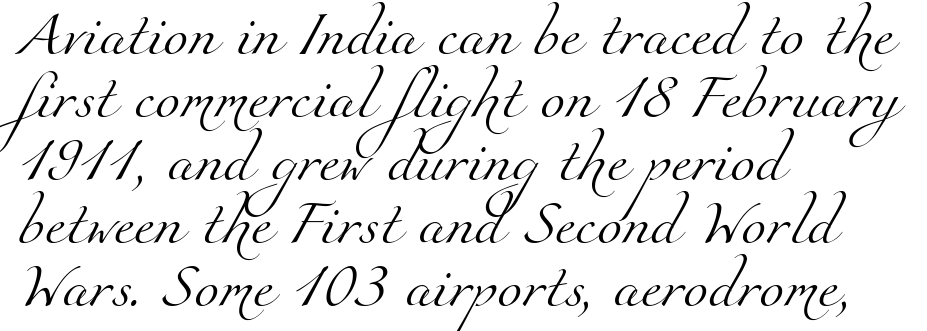
Q: Is the text bold? A: No.
Q: Is the typeface a serif or a sans-serif typeface? A: Serif.
Q: Is the text underlined? A: No.
Q: How is the paragraph aligned? A: Left-aligned.
Q: Is the spacing between letters normal or unusually wide? A: Normal.
Q: Is the spacing between lines tight, normal or loose? A: Normal.
Q: Width (condensed, normal, or wide)? A: Normal.
Q: Stroke contrast? A: Medium.
Q: x-height? A: Small.
Q: Monospaced? A: No.
